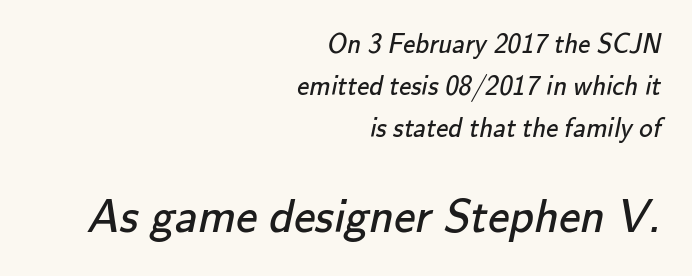
Is this a sans? Yes — the strokes have no serifs. Regular leading. The strokes are not fattened; the text isn't bold. The face used here is proportionally spaced, like ordinary book or web type.
